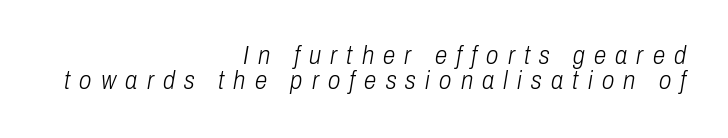
Q: Is the text bold? A: No.
Q: Is the text italic (slanted)? A: Yes, it leans right by about 10 degrees.
Q: Is the text underlined? A: No.
Q: How is the paragraph aligned? A: Right-aligned.
Q: Is the spacing between letters normal or unusually wide? A: Unusually wide.
Q: Is the spacing between lines tight, normal or loose? A: Tight.
